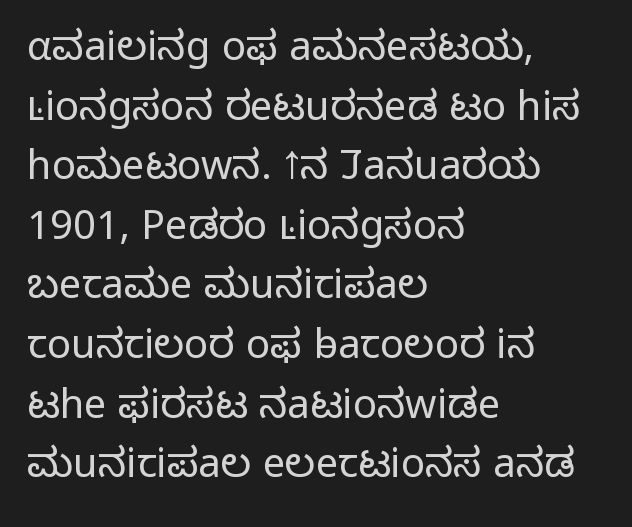
{"serif": "no", "italic": "no", "bold": "no", "weight": "light", "width": "normal", "stroke_contrast": "low", "x_height": "medium", "monospaced": "no", "underline": "no", "align": "left", "line_spacing": "normal", "line_spacing_ratio": 1.49, "letter_spacing": "normal", "letter_spacing_em": 0.0, "glyph_px": 40}
